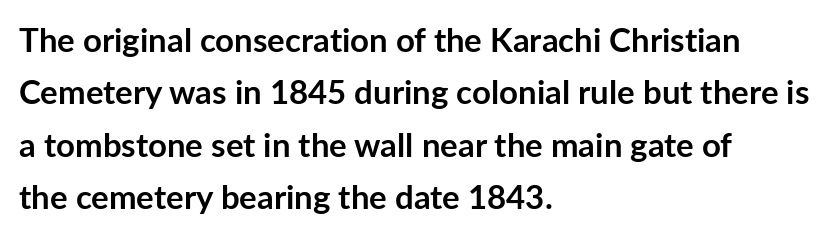
Each word holds together tightly as a unit, with standard inter-letter gaps. Italic? Not at all — the glyphs are vertical. Varying glyph widths throughout — classic text-font behaviour. I'd call this a sans setting — the letters go barefoot. Glance below the letters and you will spot only blank space. Rows of type keep a routine distance in the vertical direction.
